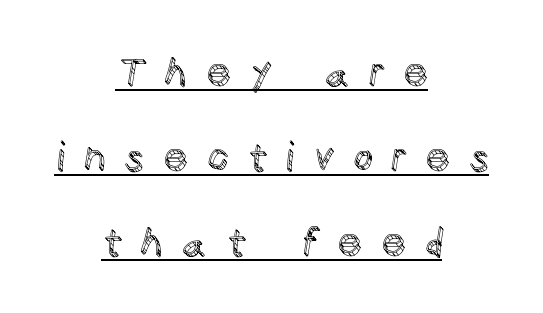
The image shows 39 px text type; set centered, loose line spacing (2.18x), unusually wide letter spacing (+0.47 em), underlined; a large x-height.
